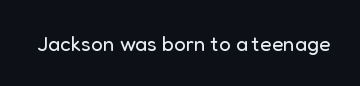
Q: Is the text bold? A: No.
Q: Is the text italic (slanted)? A: No, it is upright.
Q: Is the text underlined? A: No.
Q: Is the spacing between letters normal or unusually wide? A: Normal.
